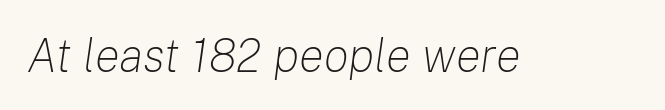
Q: Is the text bold? A: No.
Q: Is the text italic (slanted)? A: Yes, it leans right by about 8 degrees.
Q: Is the text underlined? A: No.
Q: Is the spacing between letters normal or unusually wide? A: Normal.
Q: Width (condensed, normal, or wide)? A: Normal.
Q: Stroke contrast? A: Low.
Q: x-height? A: Medium.
Q: Monospaced? A: No.
